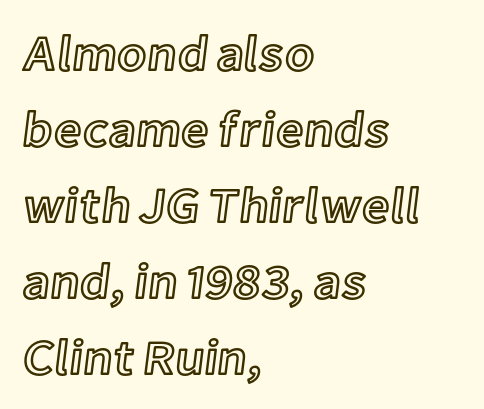
The image shows 49 px text type; set left-aligned, normal line spacing (1.55x), normal letter spacing, not underlined; a medium x-height.
